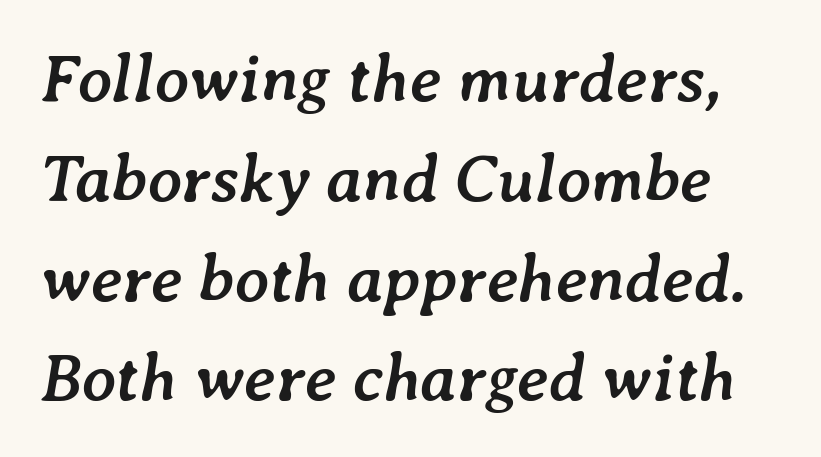
The image shows 67 px semibold type, italic (leaning right); set normal line spacing (1.49x), normal letter spacing, not underlined; low stroke contrast and a medium x-height.
